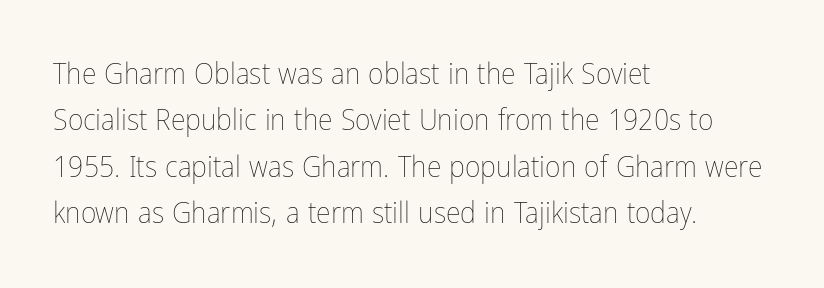
Vertically, the passage feels balanced, rows spaced as you'd expect. The specimen reads as upright at a glance. The lines in this sample share a left origin and differ only in where they stop. You could not count columns in this text — the font is proportionally spaced.
